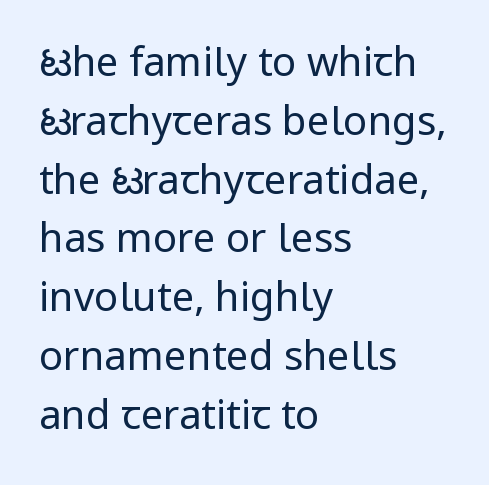
The designer left line spacing at the default. Beneath every word, the page is bare. Stems here are at most as thick as an everyday book face. Spacing verdict: proportional, widths tailored to each character.
